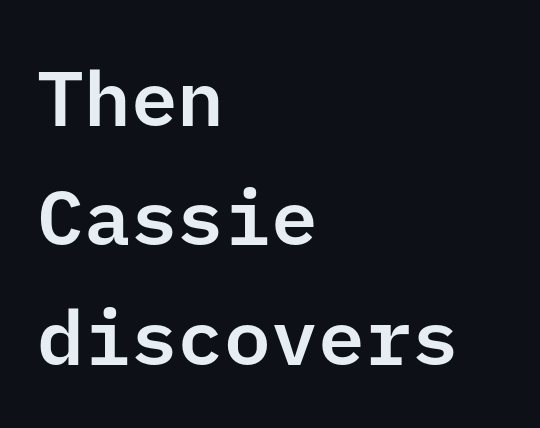
The rendering shows plain stroke endings on the letterforms — a sans-serif design. The specimen reads as upright at a glance. Normally led — the rows are evenly, conventionally spaced. The horizontal fit of the characters is conventional and even.
